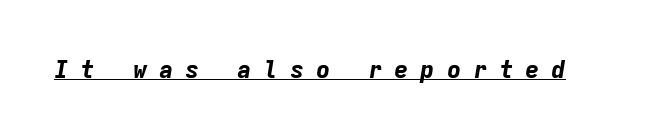
Strokes here are thick enough to call this a true bold. Is the letter spacing exaggerated? Yes — the characters are pushed far apart. The lettering tilts uniformly, giving the passage an italic look. The rendering uses the underline text-decoration.
